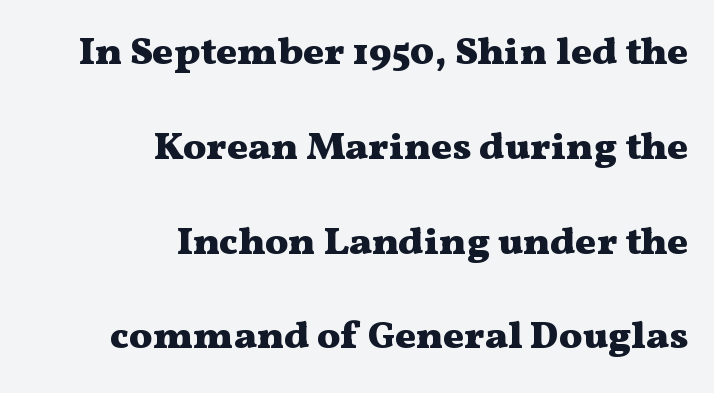
A typesetter would mark this as roman, not italic. The text block is weighted toward the right margin, trailing off unevenly leftward. The lines are spread far apart with generous leading. The passage shown is emphatically bold.
